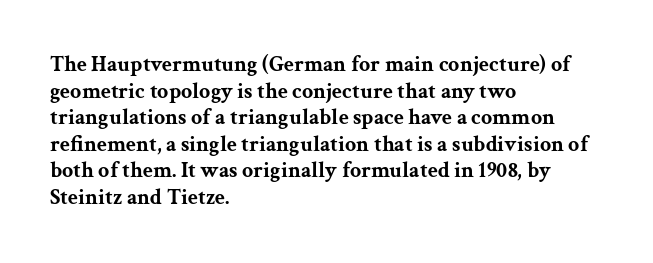
Which margin do the lines hug? The left one — the right edge is uneven. Weight check: bold — yes, fully. Tracking here is standard; glyphs follow each other at the usual distance. Unlike italic type, these characters show no tilt at all. Just letters on the line, the space beneath them empty.
